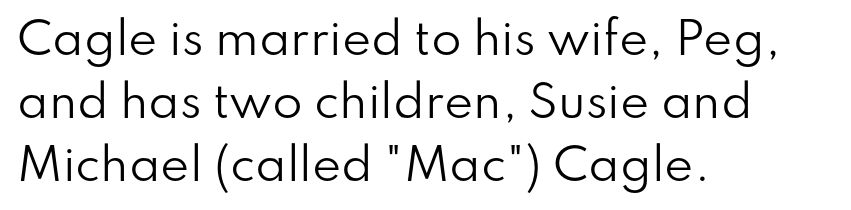
{"serif": "no", "italic": "no", "bold": "no", "weight": "regular", "width": "normal", "stroke_contrast": "low", "x_height": "small", "monospaced": "no", "underline": "no", "align": "left", "line_spacing": "normal", "line_spacing_ratio": 1.43, "letter_spacing": "normal", "letter_spacing_em": 0.0, "glyph_px": 44}
